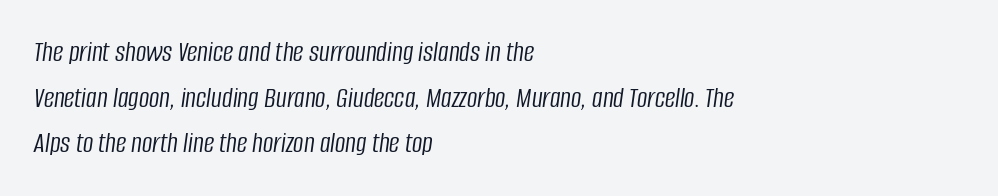
The image shows 29 px light, condensed type, italic (leaning right); set left-aligned, normal line spacing (1.57x), normal letter spacing, not underlined; low stroke contrast and a large x-height.
